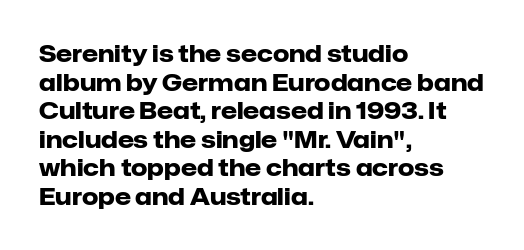
Every character sits straight up, as roman type does. Stroke thickness is high; the sample reads as a true bold. Inter-character spacing is left at the font's built-in metrics. Casual observation: everything's shoved over to the left. The specimen omits any rule beneath the text block's lines.
